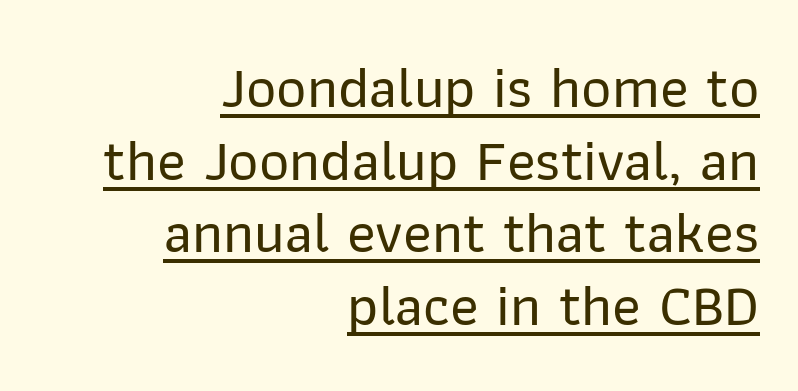
In CSS terms this would be text-align: right. This rendering features underlined lettering. The face used here is proportionally spaced, like ordinary book or web type. The letters carry no serifs — their stems end cleanly without finishing strokes. This sample uses an upright cut, with every glyph sitting square on the baseline.
